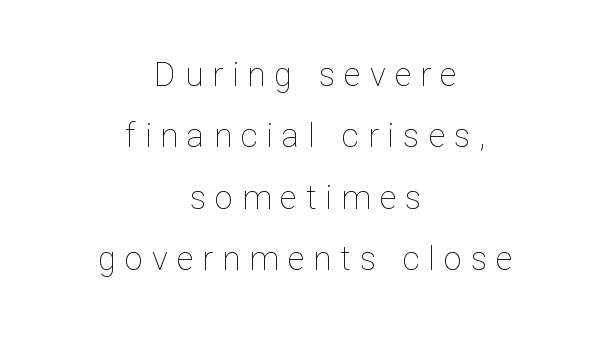
Q: Is the text bold? A: No.
Q: Is the text italic (slanted)? A: No, it is upright.
Q: Is the text underlined? A: No.
Q: How is the paragraph aligned? A: Centered.
Q: Is the spacing between letters normal or unusually wide? A: Unusually wide.
Q: Width (condensed, normal, or wide)? A: Normal.
Q: Stroke contrast? A: Low.
Q: x-height? A: Medium.
Q: Monospaced? A: No.
